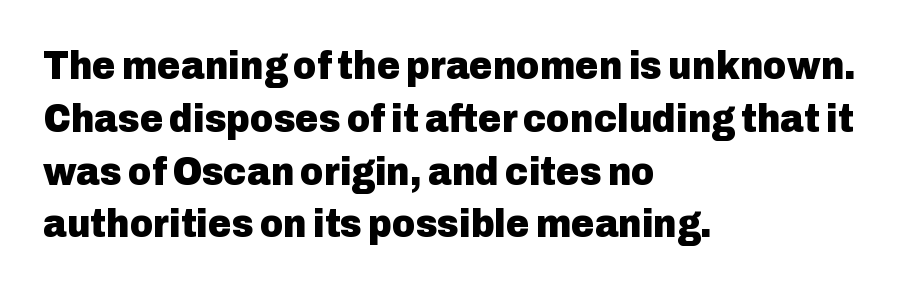
{"serif": "no", "italic": "no", "bold": "yes", "weight": "heavy", "width": "normal", "stroke_contrast": "low", "x_height": "medium", "monospaced": "no", "underline": "no", "align": "left", "line_spacing": "normal", "line_spacing_ratio": 1.32, "letter_spacing": "normal", "letter_spacing_em": 0.0, "glyph_px": 40}
